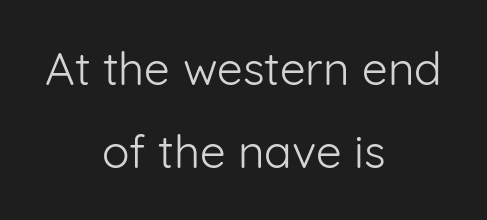
The image shows 46 px light sans-serif type, upright; set centered, line spacing 1.81x, normal letter spacing, not underlined; low stroke contrast and a medium x-height.
